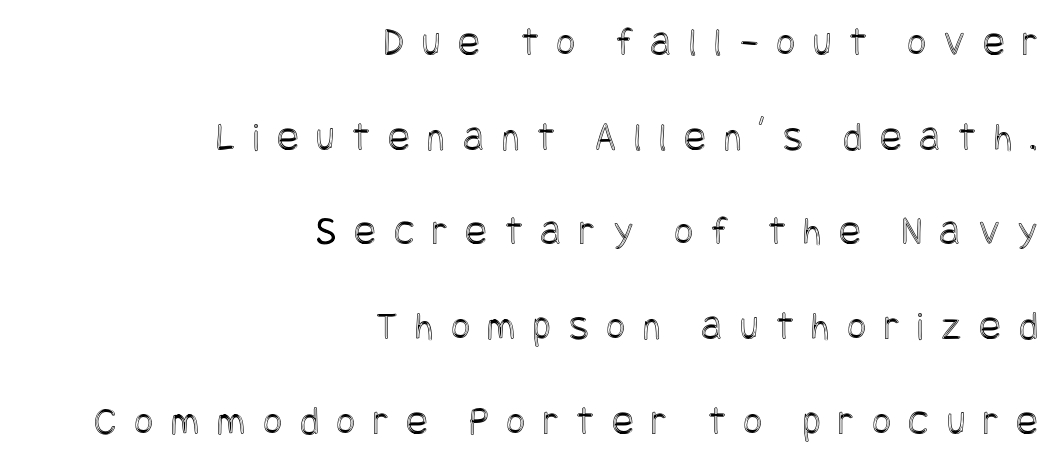
The axis of the letterforms is exactly vertical. The area under the type is left untouched. The lines in this sample share a right terminus and differ only in where they begin. The leading is generous, giving the passage an open texture.
